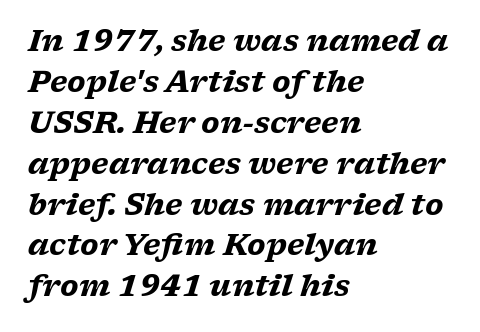
The image shows 29 px heavy, wide serif type, italic (leaning right); set left-aligned, normal line spacing (1.41x), normal letter spacing, not underlined; low stroke contrast and a medium x-height.
